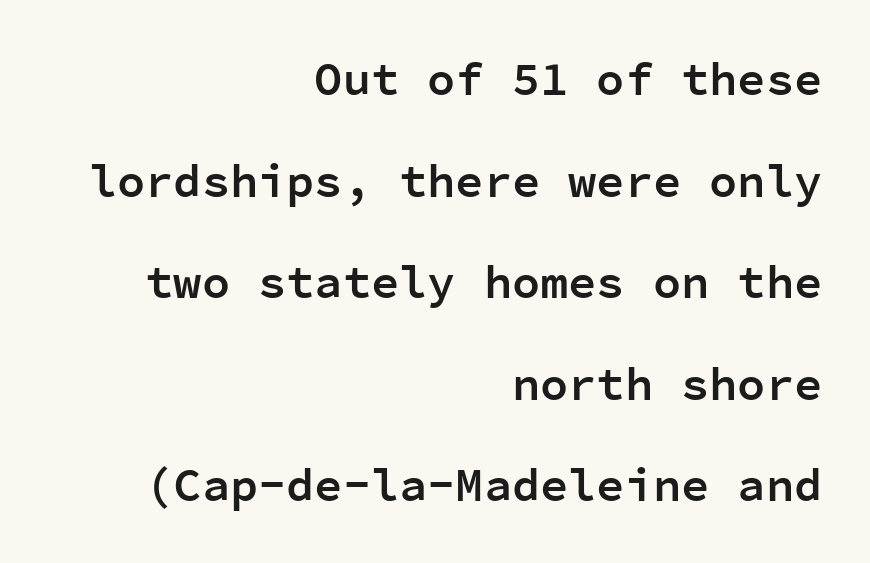
{"serif": "no", "italic": "no", "bold": "semi", "weight": "semibold", "width": "normal", "stroke_contrast": "low", "x_height": "medium", "monospaced": "yes", "underline": "no", "align": "right", "line_spacing": "loose", "line_spacing_ratio": 2.16, "letter_spacing": "normal", "letter_spacing_em": 0.0, "glyph_px": 47}
